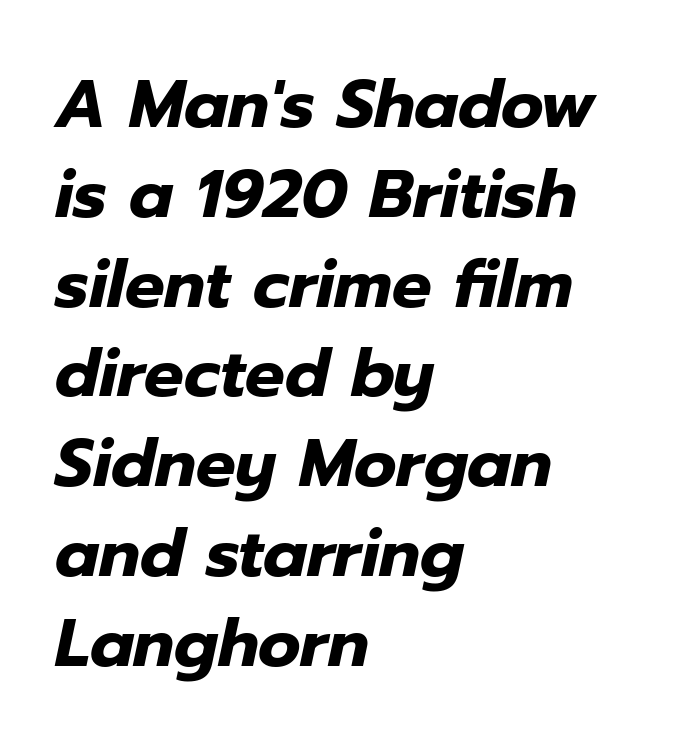
Each word holds together tightly as a unit, with standard inter-letter gaps. You can tell it's italic because the verticals aren't actually vertical. Descenders are the only things crossing below the line. Leading: standard.
